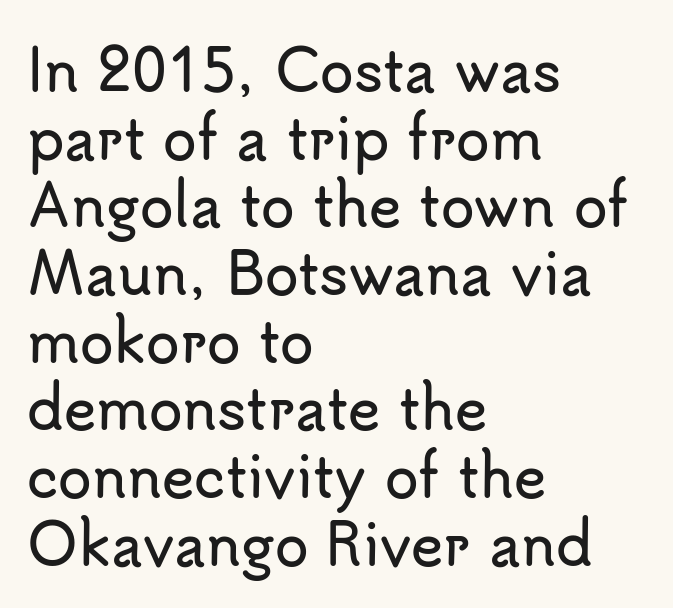
These lines are composed in type without serifs. Spacing verdict: proportional, widths tailored to each character. The lettering holds an erect, upright posture throughout. The words here are not underlined. Typeset ragged right — the left edge is the straight one. Look at the tracking — it's just the regular setting, nothing added.
